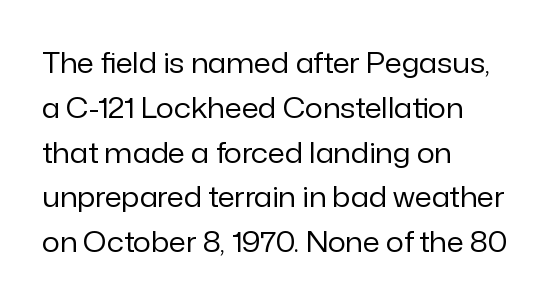
Q: Is the text bold? A: No.
Q: Is the text italic (slanted)? A: No, it is upright.
Q: Is the typeface a serif or a sans-serif typeface? A: Sans-serif.
Q: Is the text underlined? A: No.
Q: How is the paragraph aligned? A: Left-aligned.
Q: Is the spacing between letters normal or unusually wide? A: Normal.
Q: Is the spacing between lines tight, normal or loose? A: Normal.
Q: Width (condensed, normal, or wide)? A: Normal.
Q: Stroke contrast? A: Low.
Q: x-height? A: Medium.
Q: Monospaced? A: No.
